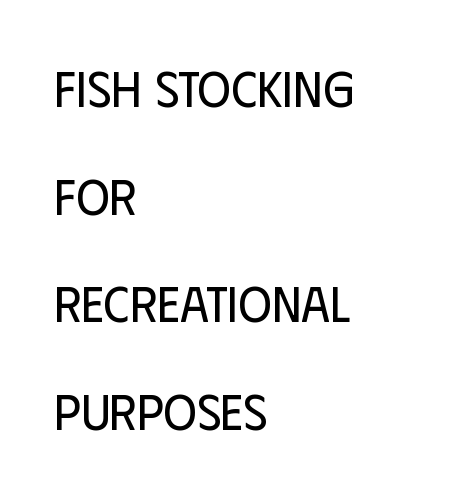
Caption: face not bold, strokes unweighted. The face used here is a sans, in the tradition of grotesques and geometrics. What stands out about the letter spacing? Nothing — it is the standard amount. Is the block centered? No — it sits flush against the left margin.
